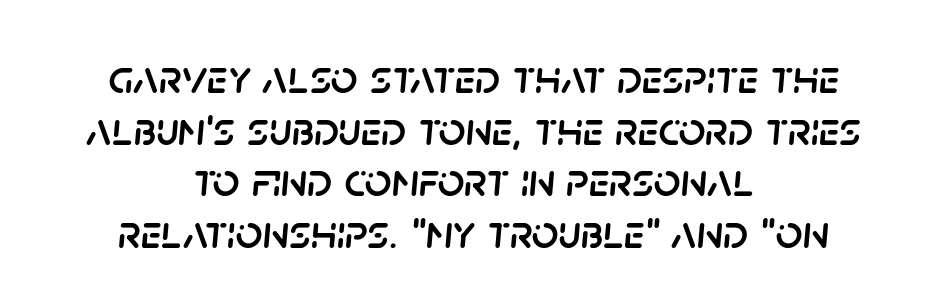
Q: Is the text italic (slanted)? A: Yes, it leans right by about 5 degrees.
Q: Is the text underlined? A: No.
Q: How is the paragraph aligned? A: Centered.
Q: Is the spacing between letters normal or unusually wide? A: Normal.
Q: Is the spacing between lines tight, normal or loose? A: Tight.
Q: Width (condensed, normal, or wide)? A: Normal.
Q: Stroke contrast? A: Low.
Q: x-height? A: Large.
Q: Monospaced? A: No.
